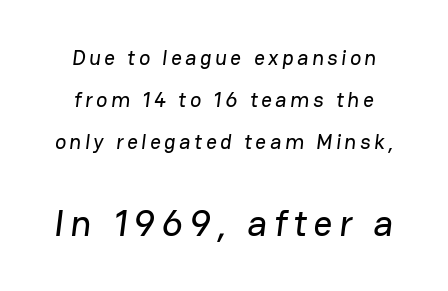
{"serif": "no", "width": "normal", "stroke_contrast": "low", "x_height": "medium", "monospaced": "no", "underline": "no", "align": "center", "line_spacing": "loose", "line_spacing_ratio": 1.99, "larger_block": "second", "size_ratio": 1.76, "glyph_px": 37}
